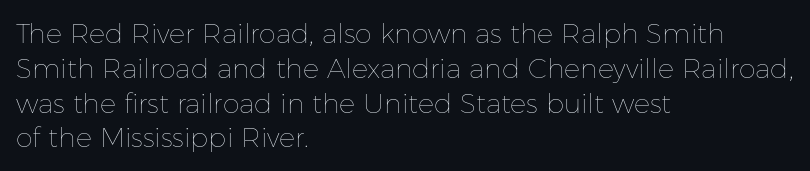
Q: Is the text bold? A: No.
Q: Is the text italic (slanted)? A: No, it is upright.
Q: Is the text underlined? A: No.
Q: How is the paragraph aligned? A: Left-aligned.
Q: Is the spacing between letters normal or unusually wide? A: Normal.
Q: Is the spacing between lines tight, normal or loose? A: Normal.
